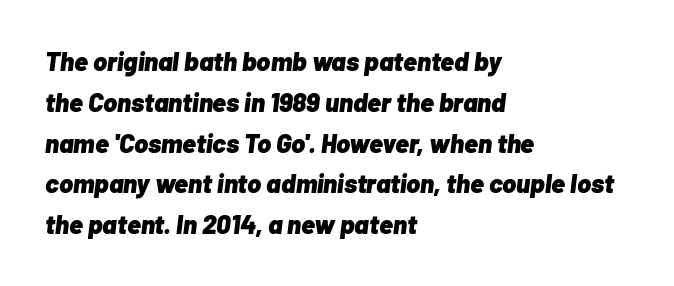
{"italic": "yes", "lean": "right", "slant_degrees": 7, "bold": "yes", "underline": "no", "align": "left", "line_spacing": "normal", "line_spacing_ratio": 1.57, "letter_spacing": "normal", "letter_spacing_em": 0.0, "glyph_px": 26}
